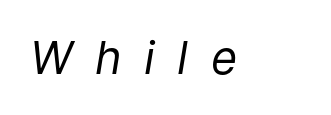
Lines of text with bare space underneath. Designer's note — italics engaged. The passage shown is typed in a proportional face where columns would drift. Characters follow at a spacing far wider than the type designer built in. On a weight scale, this lands at 450 or below.
